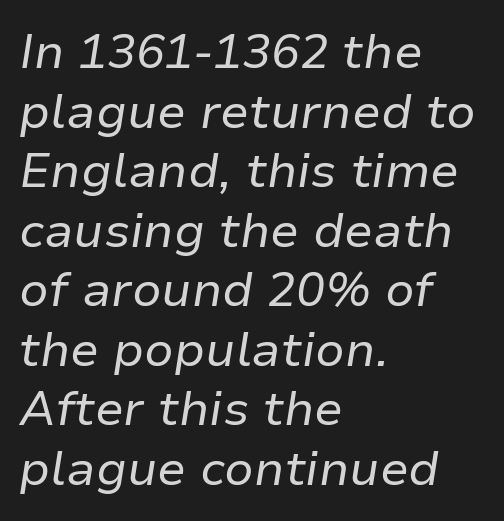
The image shows 48 px regular-weight type, italic (leaning right); set left-aligned, line spacing 1.24x, normal letter spacing, not underlined; low stroke contrast and a medium x-height.
